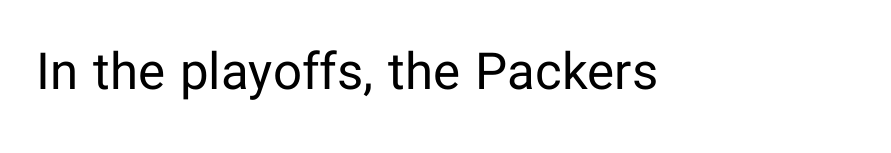
Q: Is the text bold? A: No.
Q: Is the text italic (slanted)? A: No, it is upright.
Q: Is the typeface a serif or a sans-serif typeface? A: Sans-serif.
Q: Is the text underlined? A: No.
Q: Is the spacing between letters normal or unusually wide? A: Normal.
Q: Width (condensed, normal, or wide)? A: Normal.
Q: Stroke contrast? A: Low.
Q: x-height? A: Medium.
Q: Monospaced? A: No.
